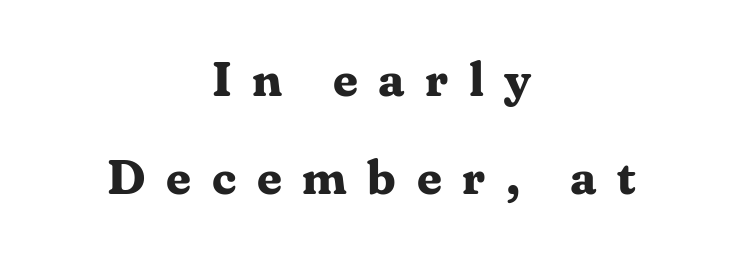
The type sits square on the baseline with zero lean. Varying glyph widths throughout — classic text-font behaviour. The zone under the glyphs is completely vacant. Serif or sans? Serif — the stroke terminals have little feet. The glyphs have the mass of a bold cut.
